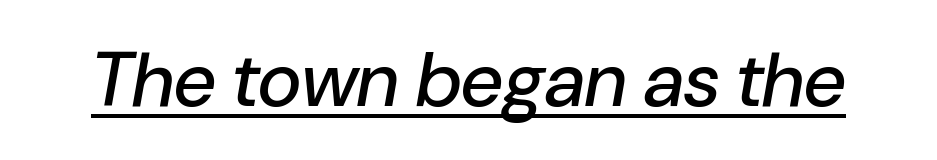
{"italic": "yes", "lean": "right", "slant_degrees": 10, "width": "normal", "stroke_contrast": "low", "x_height": "medium", "monospaced": "no", "underline": "yes", "letter_spacing": "normal", "letter_spacing_em": 0.0, "glyph_px": 76}
